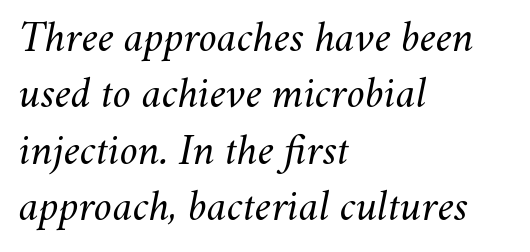
Each line starts at the same left margin while the right side varies. Regular leading. There is no visible air inserted between adjacent glyphs. Emphasis-style slanted type is in use. Rule under the text: the space is simply empty. The face looks like a standard text weight, possibly lighter.
